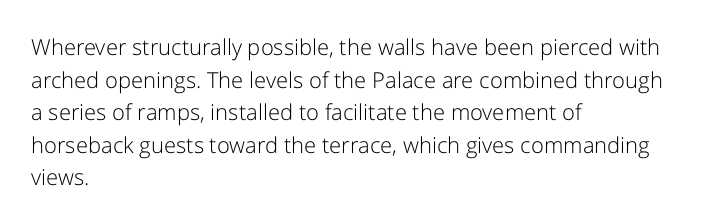
Rows of type keep a routine distance in the vertical direction. The space beneath each line is pristine and unruled. Which margin do the lines hug? The left one — the right edge is uneven. The letterforms sit shoulder to shoulder at normal distance.
